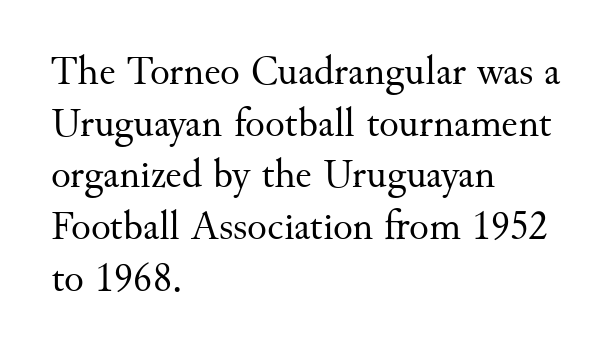
{"serif": "yes", "italic": "no", "bold": "no", "weight": "regular", "width": "normal", "stroke_contrast": "medium", "x_height": "small", "monospaced": "no", "underline": "no", "align": "left", "line_spacing": "normal", "line_spacing_ratio": 1.26, "letter_spacing": "normal", "letter_spacing_em": 0.0, "glyph_px": 41}
